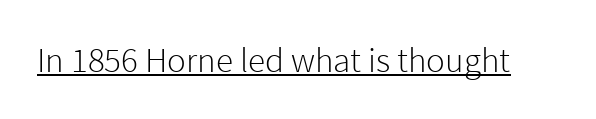
The image shows 35 px light sans-serif type, upright; set normal letter spacing, underlined; a medium x-height.
